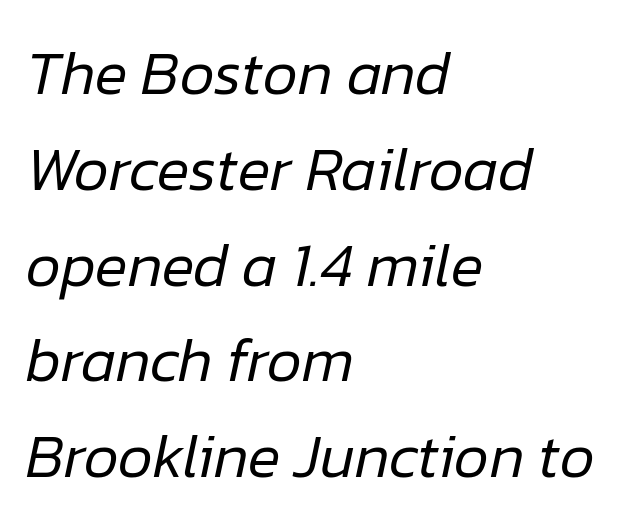
Q: Is the text bold? A: No.
Q: Is the text italic (slanted)? A: Yes, it leans right by about 12 degrees.
Q: Is the text underlined? A: No.
Q: How is the paragraph aligned? A: Left-aligned.
Q: Is the spacing between letters normal or unusually wide? A: Normal.
Q: Is the spacing between lines tight, normal or loose? A: Normal.
Q: Width (condensed, normal, or wide)? A: Normal.
Q: Stroke contrast? A: Low.
Q: x-height? A: Medium.
Q: Monospaced? A: No.
